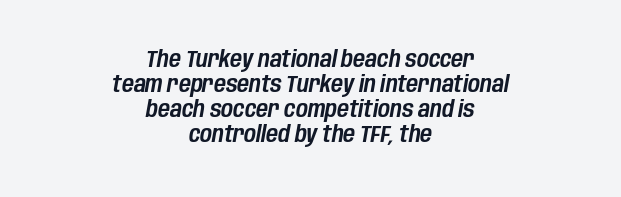
Q: Is the text italic (slanted)? A: Yes, it leans right by about 10 degrees.
Q: Is the text underlined? A: No.
Q: How is the paragraph aligned? A: Centered.
Q: Is the spacing between letters normal or unusually wide? A: Normal.
Q: Is the spacing between lines tight, normal or loose? A: Tight.
